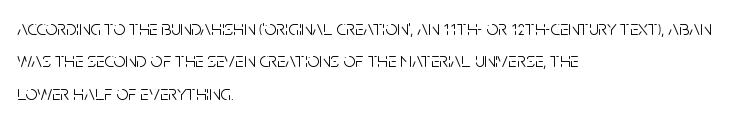
Q: Is the text bold? A: No.
Q: Is the text italic (slanted)? A: No, it is upright.
Q: Is the text underlined? A: No.
Q: How is the paragraph aligned? A: Left-aligned.
Q: Is the spacing between letters normal or unusually wide? A: Normal.
Q: Is the spacing between lines tight, normal or loose? A: Normal.
